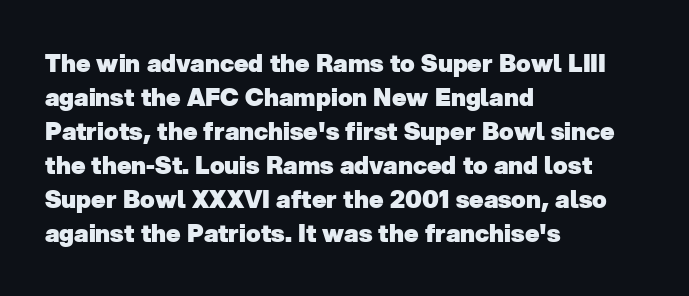
Look at the tracking — it's just the regular setting, nothing added. Weight: bold. Where is the straight margin? On the left. Successive baselines arrive at the customary interval.
